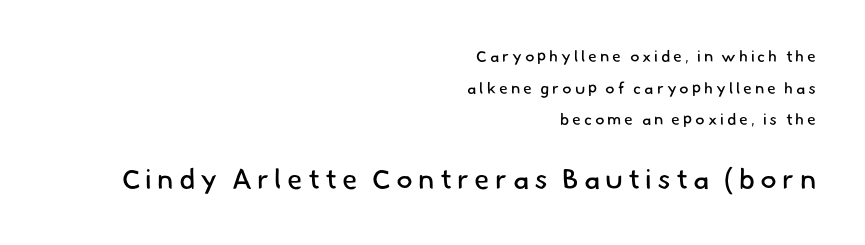
{"serif": "no", "bold": "no", "weight": "regular", "width": "normal", "stroke_contrast": "low", "x_height": "small", "monospaced": "no", "underline": "no", "align": "right", "line_spacing": "loose", "line_spacing_ratio": 1.98, "larger_block": "second", "size_ratio": 1.75, "glyph_px": 28}
